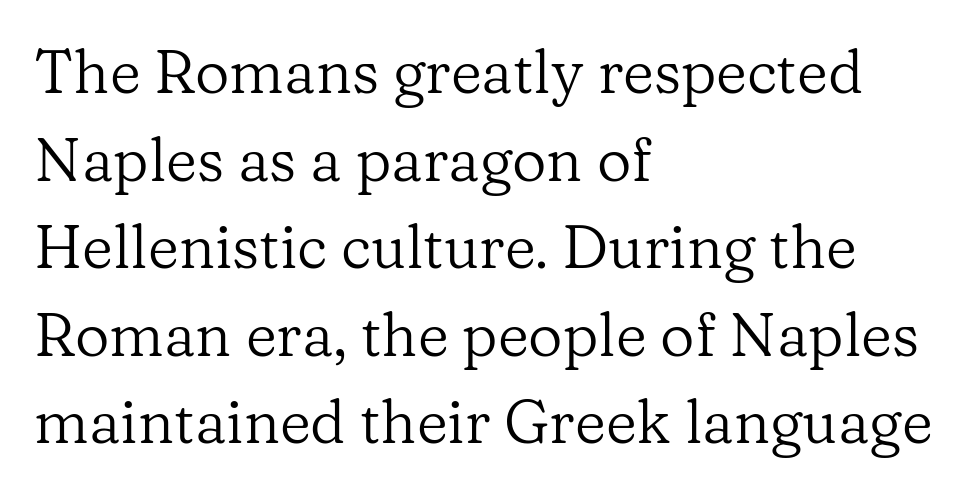
These lines were composed using upright roman letters. Bold? No — there's no thickening of the strokes. Does extra space separate the letters? No, they use regular spacing. Bare-footed words on every line.
